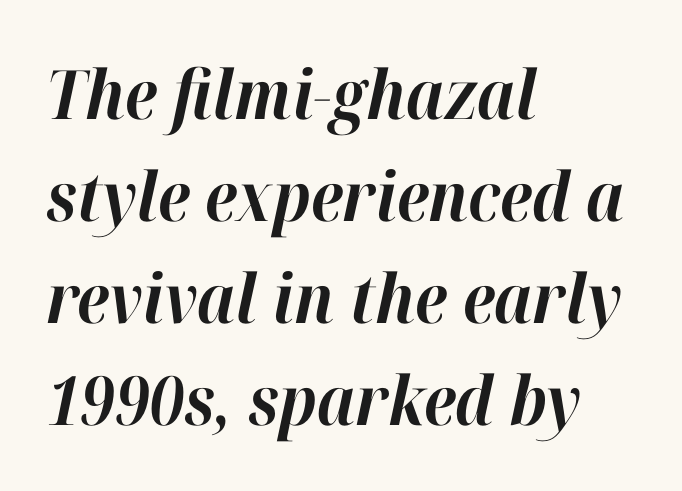
Any mark beneath the type? The region is blank. The font is running at its bold setting. Horizontally, the lines are justified to the leading edge only. Does extra space separate the letters? No, they use regular spacing.
